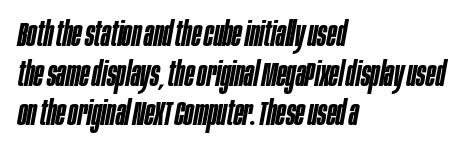
Q: Is the text bold? A: Semi-bold.
Q: Is the text italic (slanted)? A: Yes, it leans right by about 10 degrees.
Q: Is the text underlined? A: No.
Q: How is the paragraph aligned? A: Left-aligned.
Q: Is the spacing between letters normal or unusually wide? A: Normal.
Q: Is the spacing between lines tight, normal or loose? A: Tight.
Q: Width (condensed, normal, or wide)? A: Condensed.
Q: Stroke contrast? A: Low.
Q: x-height? A: Large.
Q: Monospaced? A: No.
